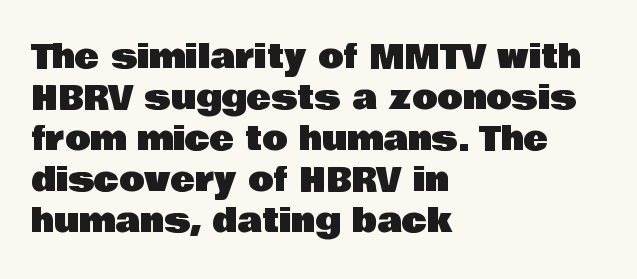
{"serif": "no", "italic": "no", "width": "normal", "stroke_contrast": "low", "x_height": "large", "monospaced": "no", "underline": "no", "align": "left", "line_spacing_ratio": 1.24, "letter_spacing": "normal", "letter_spacing_em": 0.0, "glyph_px": 33}
